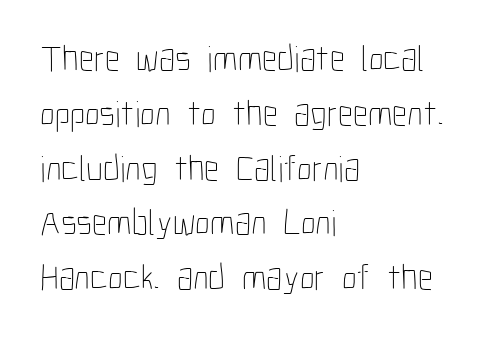
This sample uses an upright cut, with every glyph sitting square on the baseline. A classic flush-left, rag-right setting is used for this passage. Heft: none added — not bold. Students, note that the glyphs here touch the page at normal intervals. Each row of text sits above clean, open space. Note the varied advance widths — an 'i' is clearly narrower than an 'm'.
